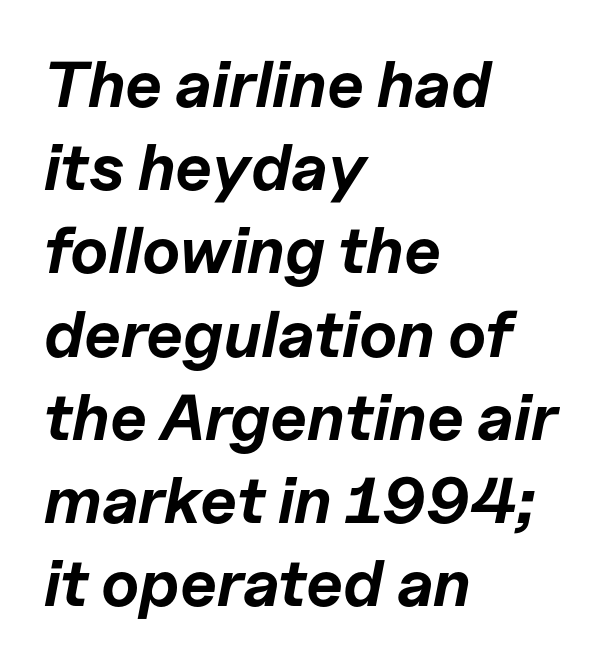
The glyphs are unaccompanied by any horizontal stroke below them. The face used here has a pronounced slope to its letters. The letters advance in unequal steps, a hallmark of proportional type. Typeset ragged right — the left edge is the straight one. One glance says typical: line gaps are just what's usual. The rendering keeps characters at their native spacing.
